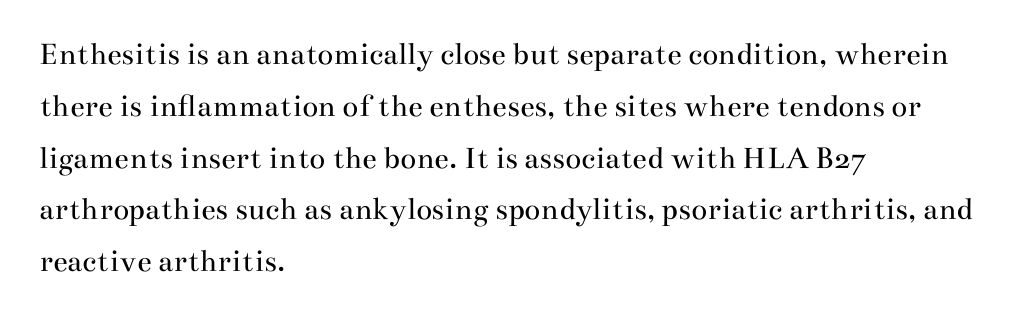
Q: Is the text bold? A: No.
Q: Is the text italic (slanted)? A: No, it is upright.
Q: Is the typeface a serif or a sans-serif typeface? A: Serif.
Q: Is the text underlined? A: No.
Q: How is the paragraph aligned? A: Left-aligned.
Q: Is the spacing between letters normal or unusually wide? A: Normal.
Q: Is the spacing between lines tight, normal or loose? A: Normal.
Q: Width (condensed, normal, or wide)? A: Wide.
Q: Stroke contrast? A: Medium.
Q: x-height? A: Small.
Q: Monospaced? A: No.
